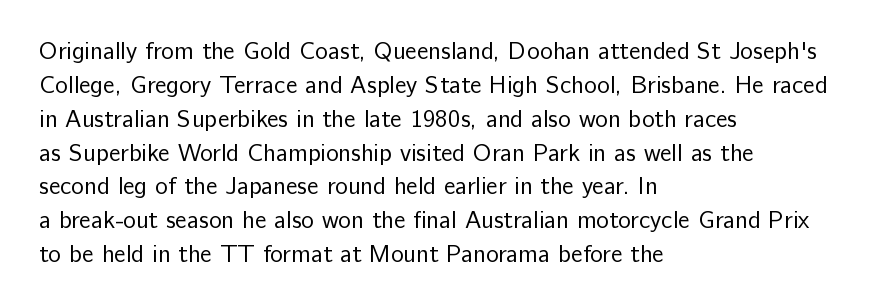
Q: Is the text bold? A: No.
Q: Is the text italic (slanted)? A: No, it is upright.
Q: Is the text underlined? A: No.
Q: How is the paragraph aligned? A: Left-aligned.
Q: Is the spacing between letters normal or unusually wide? A: Normal.
Q: Is the spacing between lines tight, normal or loose? A: Normal.
